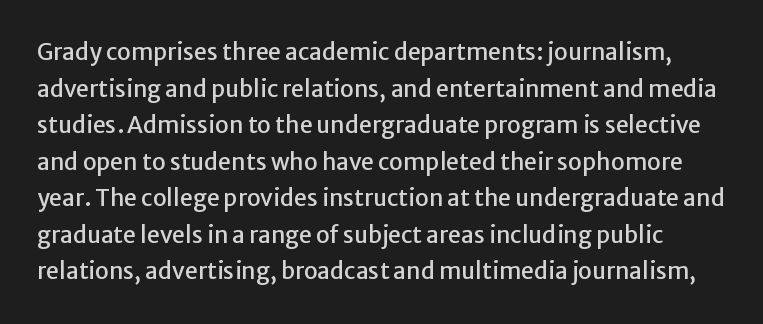
The image shows 23 px text type, upright; set normal line spacing (1.59x), normal letter spacing, not underlined.
